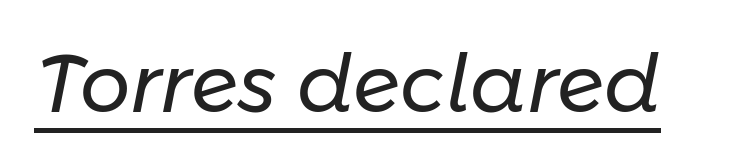
The passage shown is typed in a proportional face where columns would drift. Letter spacing: default. Style check: oblique. A quiet, ordinary-to-light weight characterises the typeface. This rendering features underlined lettering.
